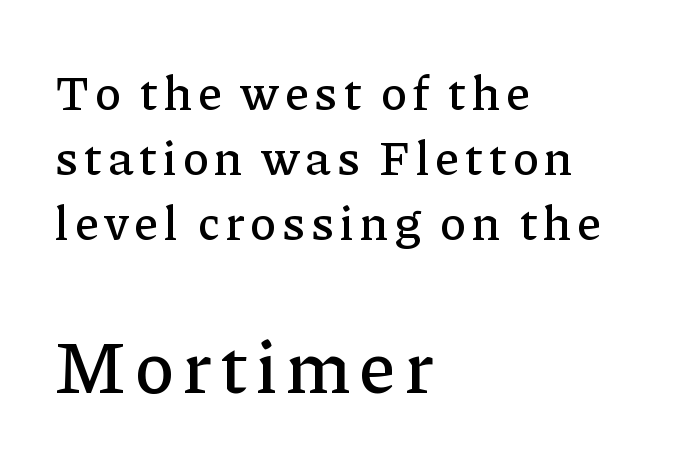
The passage shown begins with its smaller block and ends with its larger one. The strip under each line holds only bare page. A student would call this left alignment; a typographer would say flush left, rag right. The font's upright variant was chosen for this text.
